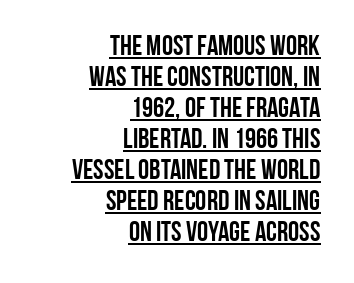
Does extra space separate the letters? No, they use regular spacing. The glyphs are accompanied by a horizontal stroke just below them. The designer dialed line spacing down below the default. Is this a fixed-width face? No — the glyphs have proportional, varying widths. Every row of glyphs terminates at an identical x-position on the right.
